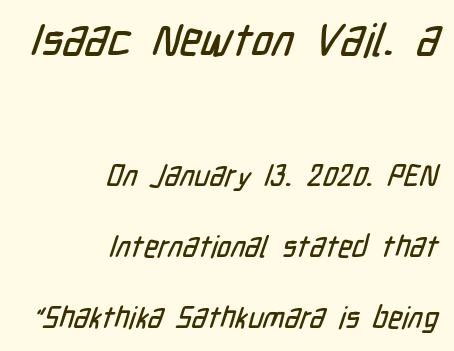
The image shows 45 px condensed sans-serif type; set right-aligned, loose line spacing (2.37x), normal letter spacing, not underlined; the first (top) block is 1.5x larger; low stroke contrast and a medium x-height.
